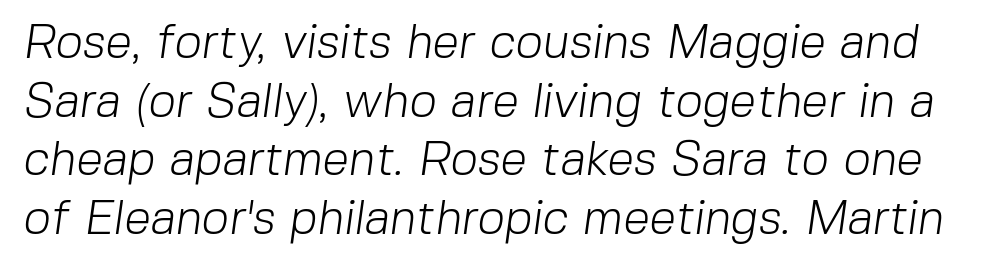
The image shows 48 px light sans-serif type; set line spacing 1.22x, normal letter spacing, not underlined; low stroke contrast and a medium x-height.
